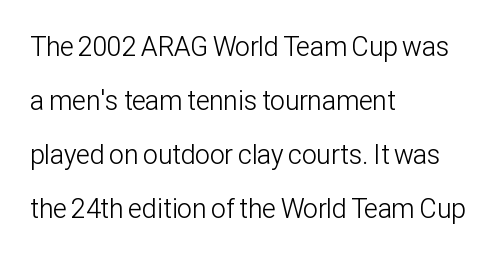
The image shows 27 px text type, upright; set left-aligned, loose line spacing (2.0x), normal letter spacing, not underlined.
